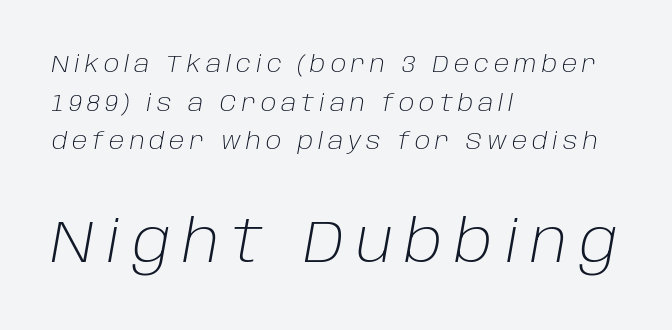
Visually, the bottom section dominates because its glyphs are scaled up. This block has exactly the height ordinary leading produces. A clean baseline with only descenders dipping below it. Left-aligned paragraph, ragged on the right. This sample has the flowing, uneven cadence of proportional lettering. Letters have the restrained weight of plain body copy at most.
